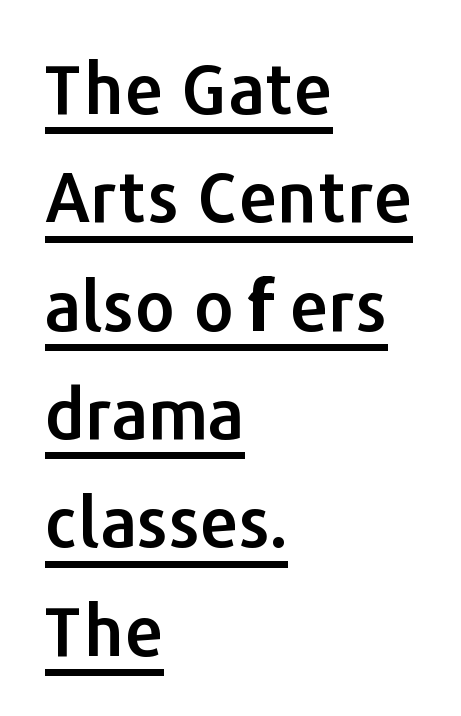
Q: Is the text italic (slanted)? A: No, it is upright.
Q: Is the typeface a serif or a sans-serif typeface? A: Sans-serif.
Q: Is the text underlined? A: Yes.
Q: How is the paragraph aligned? A: Left-aligned.
Q: Is the spacing between letters normal or unusually wide? A: Normal.
Q: Is the spacing between lines tight, normal or loose? A: Normal.
Q: Width (condensed, normal, or wide)? A: Normal.
Q: Stroke contrast? A: Low.
Q: x-height? A: Medium.
Q: Monospaced? A: No.
